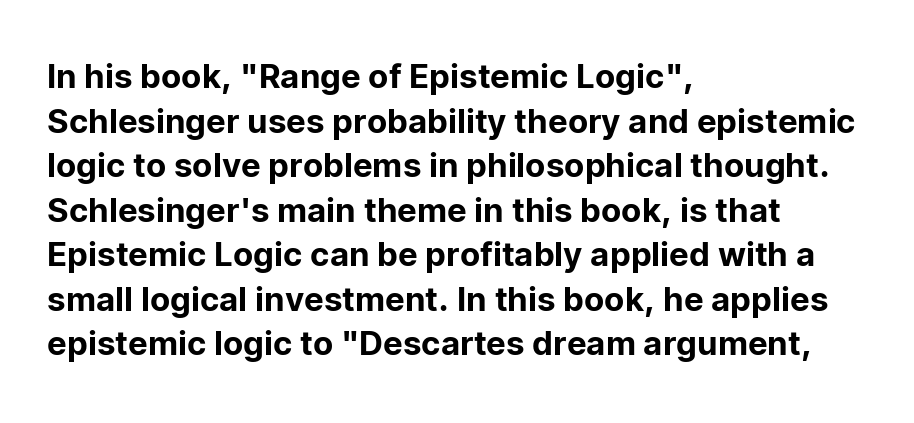
Descenders are the only things crossing below the line. These lines sit exactly where default settings would place them. Check where the strokes stop: nothing finishes them off — pure sans. Reading down the block, your eye returns to a fixed left position each line. This is roman type, the default non-slanted kind. Caption: standard tracking, unaltered.
